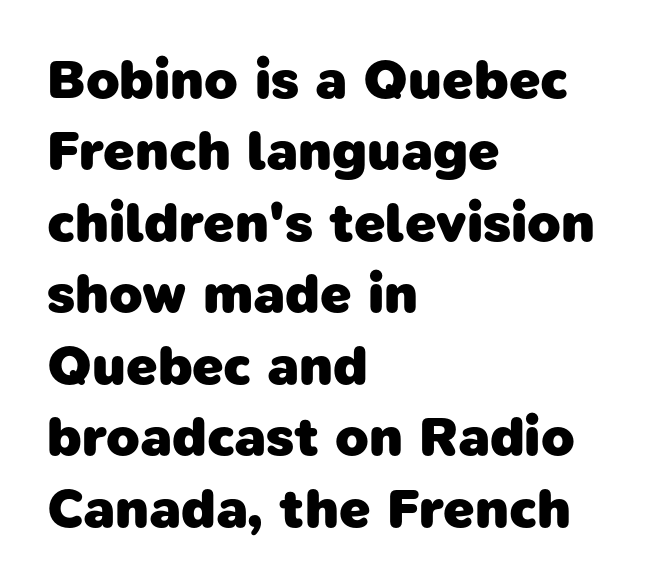
Think of a printed novel: that variable character pitch is what you see here. Left-aligned paragraph, ragged on the right. Notice how descenders clear the ascenders below comfortably — that's standard leading. Descenders are the only things crossing below the line.
